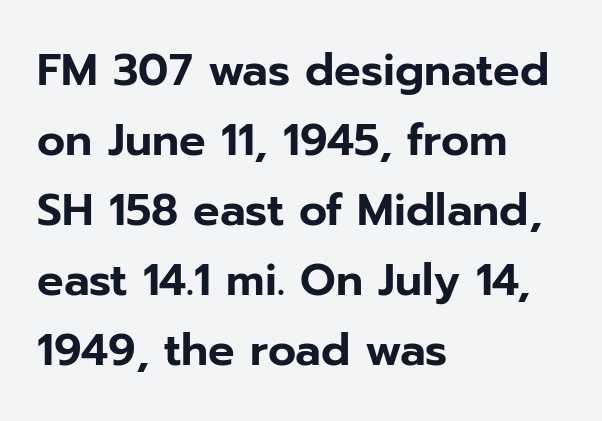
{"serif": "no", "italic": "no", "width": "normal", "stroke_contrast": "low", "x_height": "medium", "monospaced": "no", "underline": "no", "align": "left", "line_spacing": "normal", "line_spacing_ratio": 1.59, "letter_spacing": "normal", "letter_spacing_em": 0.0, "glyph_px": 44}
